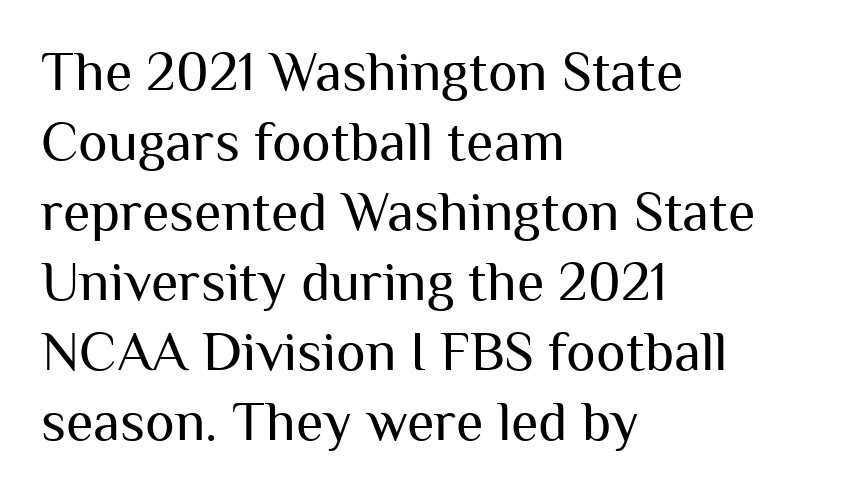
{"serif": "no", "italic": "no", "bold": "no", "weight": "regular", "width": "normal", "stroke_contrast": "medium", "x_height": "medium", "monospaced": "no", "underline": "no", "align": "left", "line_spacing": "normal", "line_spacing_ratio": 1.25, "letter_spacing": "normal", "letter_spacing_em": 0.0, "glyph_px": 56}
